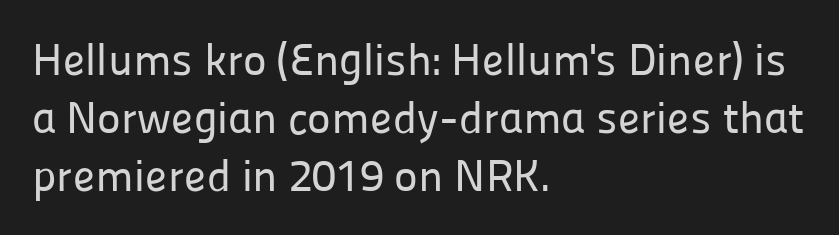
{"serif": "no", "italic": "no", "width": "normal", "stroke_contrast": "low", "x_height": "medium", "monospaced": "no", "underline": "no", "align": "left", "line_spacing": "normal", "line_spacing_ratio": 1.29, "letter_spacing": "normal", "letter_spacing_em": 0.0, "glyph_px": 45}
